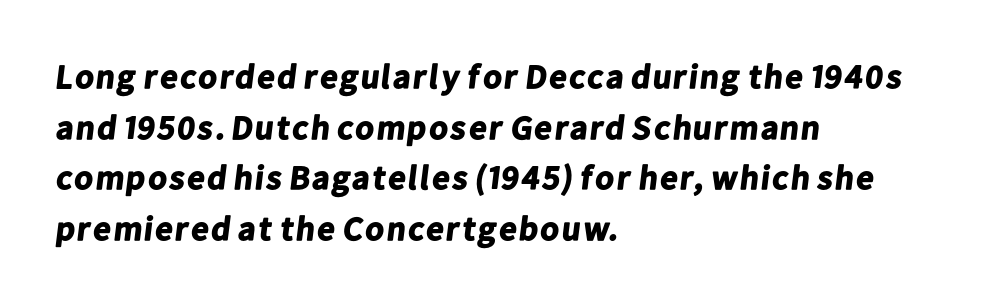
The image shows 34 px bold sans-serif type; set left-aligned, normal line spacing (1.49x), normal letter spacing, not underlined; low stroke contrast and a medium x-height.
